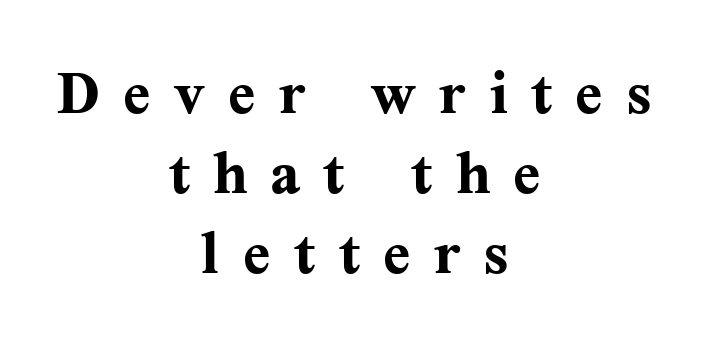
{"serif": "yes", "italic": "no", "bold": "yes", "weight": "semibold", "width": "normal", "stroke_contrast": "medium", "x_height": "medium", "monospaced": "no", "underline": "no", "align": "center", "line_spacing": "tight", "line_spacing_ratio": 1.0, "letter_spacing": "wide", "letter_spacing_em": 0.29, "glyph_px": 80}
